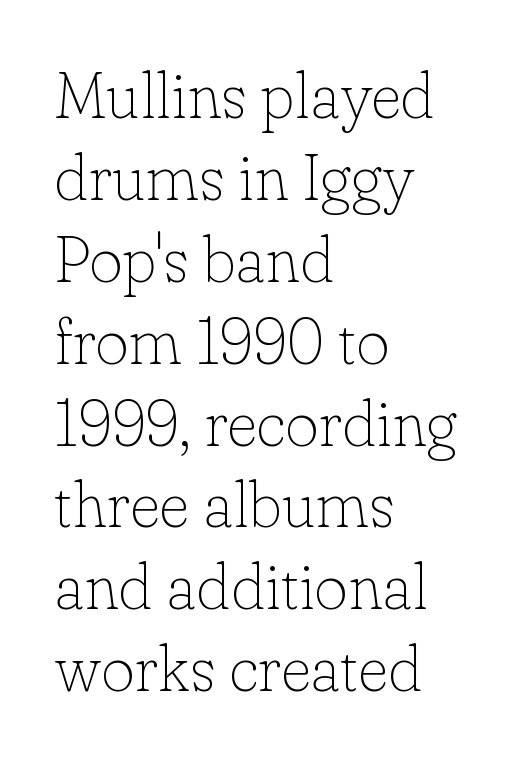
The image shows 65 px thin serif type, upright; set left-aligned, normal line spacing (1.26x), normal letter spacing, not underlined; low stroke contrast and a small x-height.
